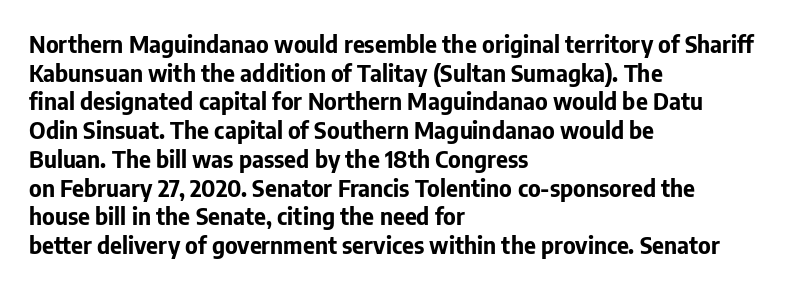
{"italic": "no", "bold": "yes", "underline": "no", "align": "left", "line_spacing": "normal", "line_spacing_ratio": 1.25, "letter_spacing": "normal", "letter_spacing_em": 0.0, "glyph_px": 23}
